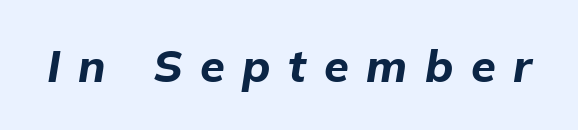
Q: Is the text bold? A: Yes.
Q: Is the text italic (slanted)? A: Yes, it leans right by about 9 degrees.
Q: Is the text underlined? A: No.
Q: Is the spacing between letters normal or unusually wide? A: Unusually wide.
Q: Width (condensed, normal, or wide)? A: Normal.
Q: Stroke contrast? A: Low.
Q: x-height? A: Medium.
Q: Monospaced? A: No.
